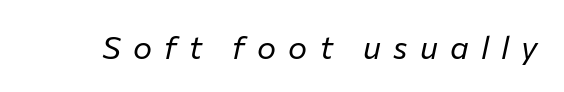
The image shows 32 px regular-weight type, italic (leaning right); set unusually wide letter spacing (+0.38 em), not underlined; low stroke contrast and a medium x-height.
